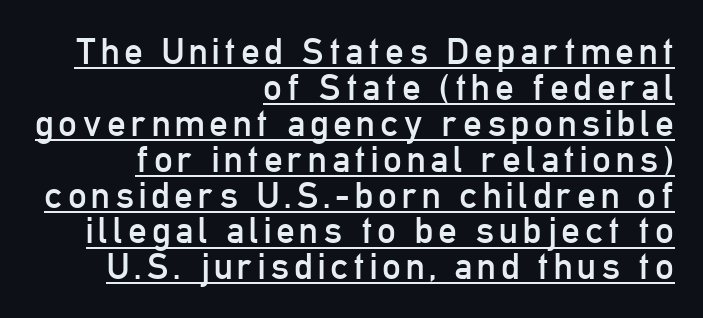
Q: Is the text bold? A: No.
Q: Is the text italic (slanted)? A: No, it is upright.
Q: Is the typeface a serif or a sans-serif typeface? A: Sans-serif.
Q: Is the text underlined? A: Yes.
Q: How is the paragraph aligned? A: Right-aligned.
Q: Is the spacing between lines tight, normal or loose? A: Tight.
Q: Width (condensed, normal, or wide)? A: Condensed.
Q: Stroke contrast? A: Low.
Q: x-height? A: Medium.
Q: Monospaced? A: No.
